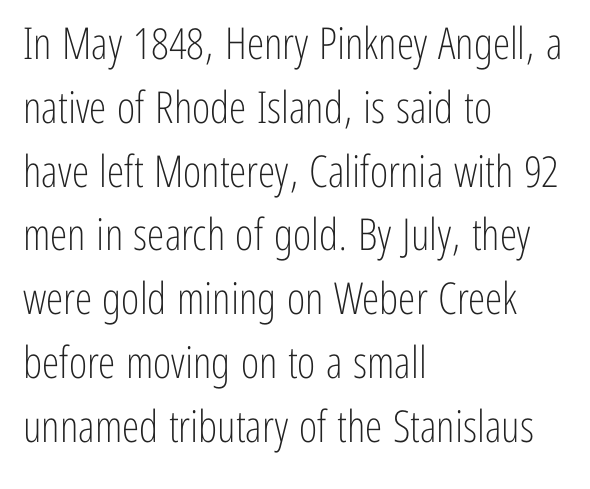
The image shows 44 px light, condensed sans-serif type, upright; set left-aligned, normal line spacing (1.45x), normal letter spacing, not underlined; low stroke contrast and a medium x-height.
